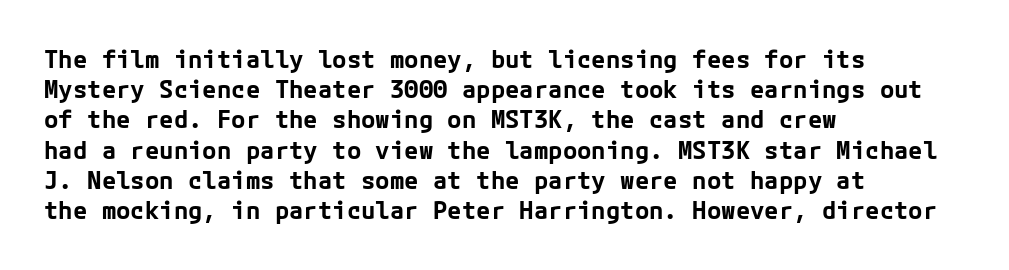
{"italic": "no", "bold": "yes", "underline": "no", "align": "left", "line_spacing": "normal", "line_spacing_ratio": 1.26, "letter_spacing": "normal", "letter_spacing_em": 0.0, "glyph_px": 24}
